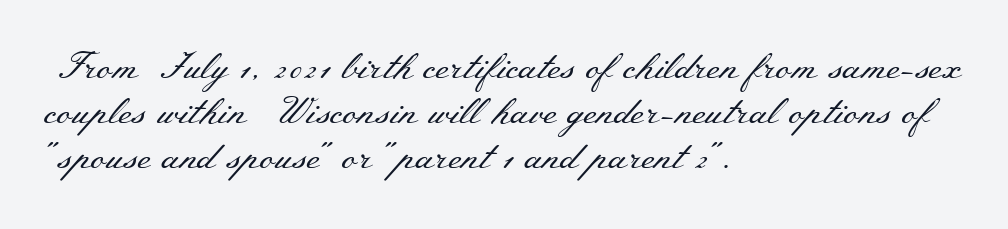
What kind of face is this? One with serifs. Varying glyph widths throughout — classic text-font behaviour. Nobody drew a line under any word here. The type is set solid horizontally, with unmodified tracking.
